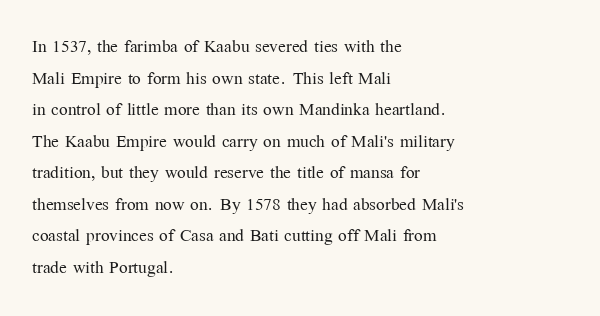
{"italic": "no", "bold": "no", "underline": "no", "align": "left", "line_spacing": "normal", "line_spacing_ratio": 1.37, "letter_spacing": "normal", "letter_spacing_em": 0.0, "glyph_px": 23}
